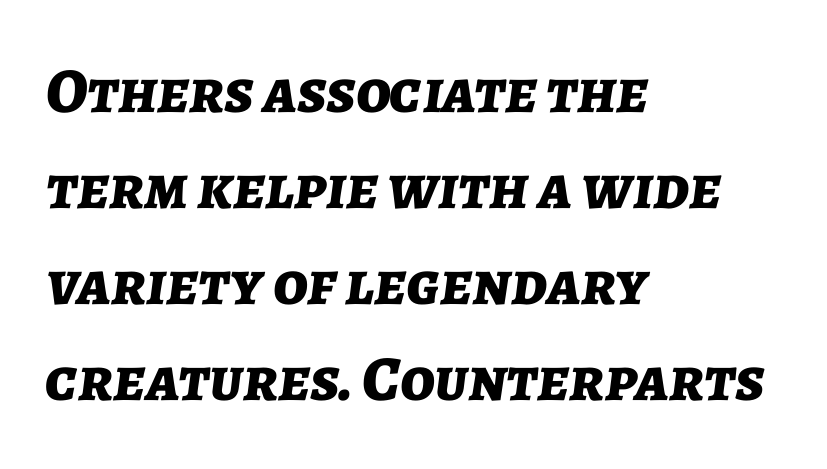
You can tell it's italic because the verticals aren't actually vertical. The passage shown is typed in a proportional face where columns would drift. You'd pick this weight for a headline — it's a proper bold. The compositor pushed each line to the left boundary. The line texture is even and compact thanks to regular tracking.
